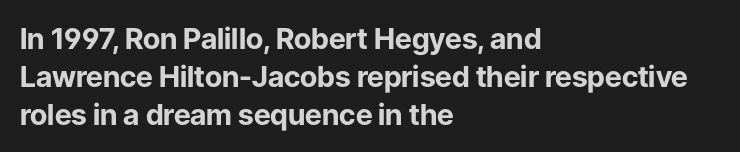
The image shows 29 px bold sans-serif type, upright; set left-aligned, normal line spacing (1.31x), normal letter spacing, not underlined; low stroke contrast and a medium x-height.
